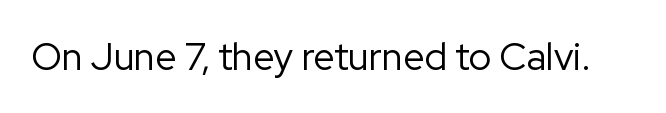
Font category for this specimen: sans-serif. On a weight scale, this lands at 450 or below. The line texture is even and compact thanks to regular tracking. Characters remain perfectly vertical along every line. Unmarked baselines from the first word to the last.
